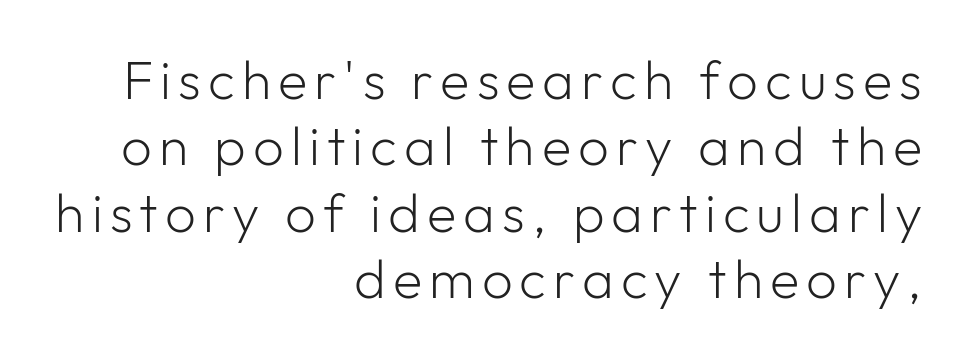
Q: Is the text bold? A: No.
Q: Is the text italic (slanted)? A: No, it is upright.
Q: Is the typeface a serif or a sans-serif typeface? A: Sans-serif.
Q: Is the text underlined? A: No.
Q: How is the paragraph aligned? A: Right-aligned.
Q: Width (condensed, normal, or wide)? A: Normal.
Q: Stroke contrast? A: Low.
Q: x-height? A: Medium.
Q: Monospaced? A: No.
